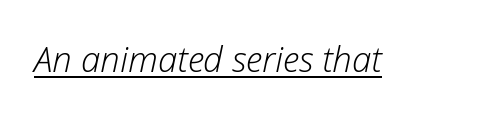
A typesetter would call this proportional, since set widths differ per character. On a weight scale, this lands at 450 or below. The font's italic variant was chosen for this text. Underlined type. Look at the tracking — it's just the regular setting, nothing added.
